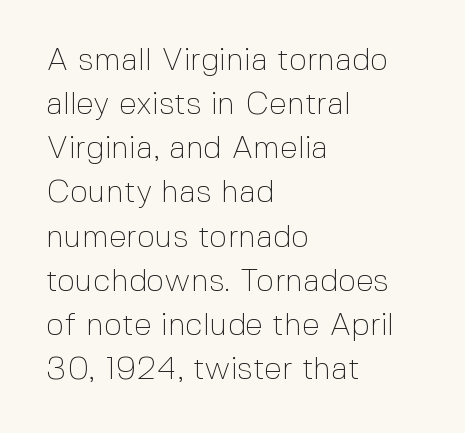
{"serif": "no", "italic": "no", "bold": "no", "weight": "thin", "width": "normal", "x_height": "medium", "monospaced": "no", "underline": "no", "align": "left", "line_spacing": "normal", "line_spacing_ratio": 1.38, "letter_spacing": "normal", "letter_spacing_em": 0.0, "glyph_px": 32}
